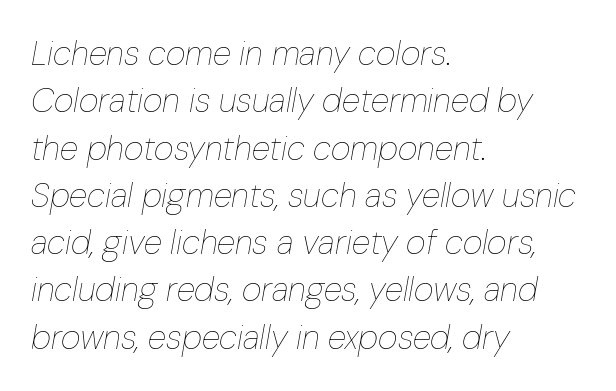
The image shows 34 px thin, condensed type, italic (leaning right); set left-aligned, normal line spacing (1.39x), normal letter spacing, not underlined; low stroke contrast and a medium x-height.
